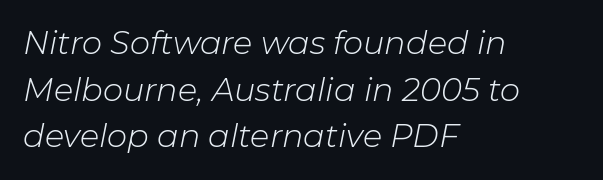
Q: Is the text bold? A: No.
Q: Is the text italic (slanted)? A: Yes, it leans right by about 11 degrees.
Q: Is the text underlined? A: No.
Q: How is the paragraph aligned? A: Left-aligned.
Q: Is the spacing between letters normal or unusually wide? A: Normal.
Q: Is the spacing between lines tight, normal or loose? A: Normal.
Q: Width (condensed, normal, or wide)? A: Normal.
Q: Stroke contrast? A: Low.
Q: x-height? A: Medium.
Q: Monospaced? A: No.
